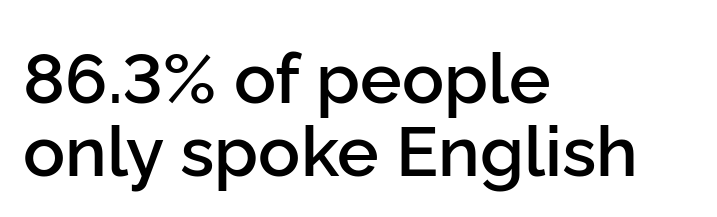
Q: Is the text bold? A: Semi-bold.
Q: Is the text italic (slanted)? A: No, it is upright.
Q: Is the typeface a serif or a sans-serif typeface? A: Sans-serif.
Q: Is the text underlined? A: No.
Q: How is the paragraph aligned? A: Left-aligned.
Q: Is the spacing between letters normal or unusually wide? A: Normal.
Q: Is the spacing between lines tight, normal or loose? A: Tight.
Q: Width (condensed, normal, or wide)? A: Normal.
Q: Stroke contrast? A: Low.
Q: x-height? A: Medium.
Q: Monospaced? A: No.
